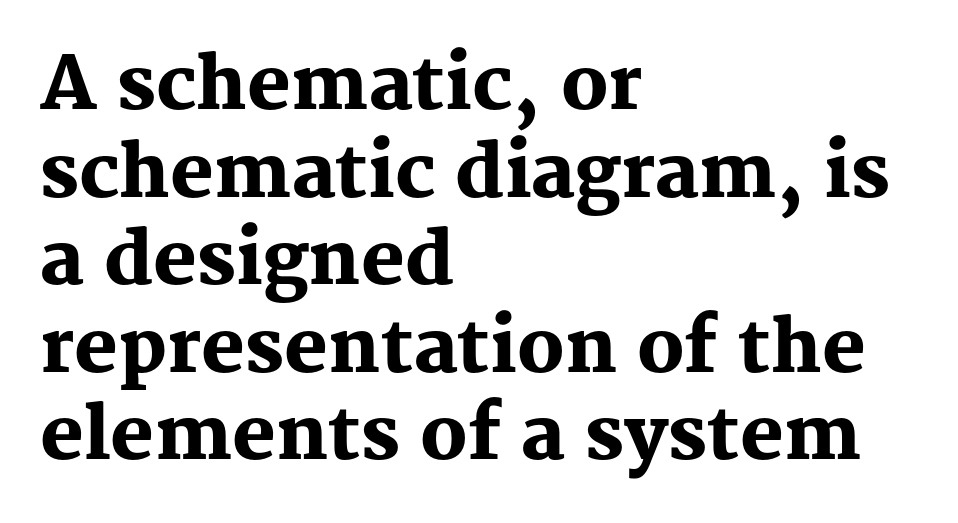
The image shows 73 px heavy serif type, upright; set left-aligned, line spacing 1.2x, normal letter spacing, not underlined; medium stroke contrast and a medium x-height.
